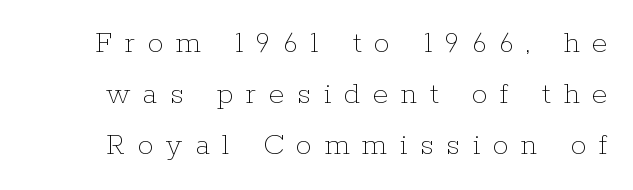
The image shows 32 px thin type, upright; set normal line spacing (1.59x), unusually wide letter spacing (+0.39 em), not underlined; low stroke contrast and a medium x-height.
